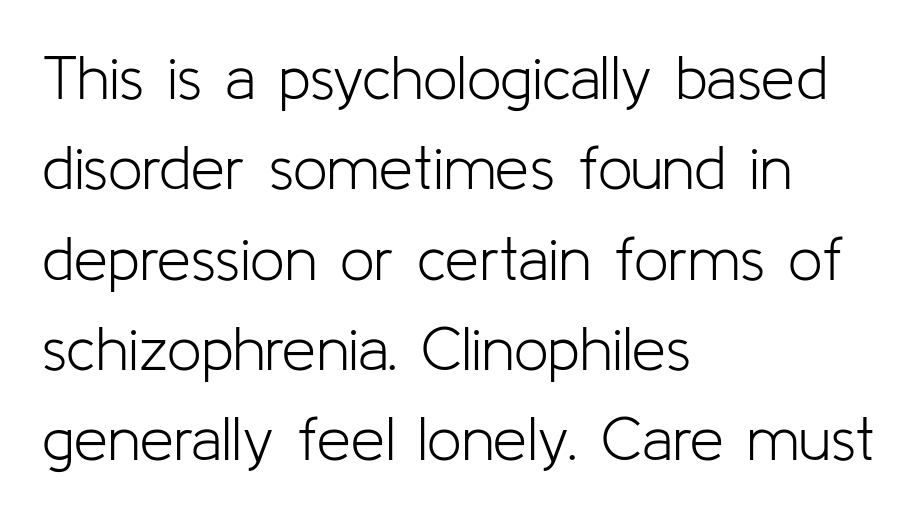
{"serif": "no", "italic": "no", "bold": "no", "weight": "light", "width": "normal", "stroke_contrast": "low", "x_height": "medium", "monospaced": "no", "underline": "no", "align": "left", "line_spacing": "normal", "line_spacing_ratio": 1.48, "letter_spacing": "normal", "letter_spacing_em": 0.0, "glyph_px": 61}
